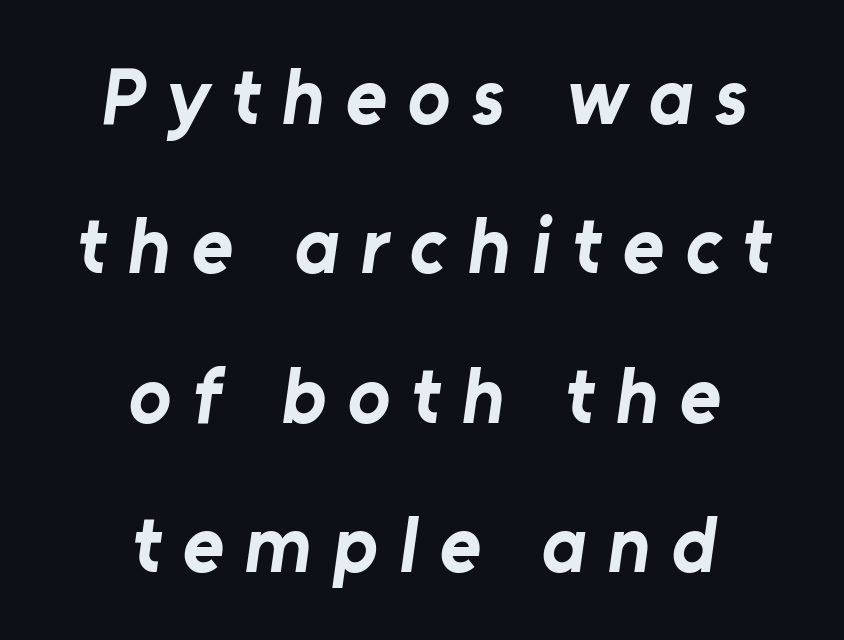
Q: Is the text bold? A: Yes.
Q: Is the typeface a serif or a sans-serif typeface? A: Sans-serif.
Q: Is the text underlined? A: No.
Q: How is the paragraph aligned? A: Centered.
Q: Is the spacing between letters normal or unusually wide? A: Unusually wide.
Q: Width (condensed, normal, or wide)? A: Normal.
Q: Stroke contrast? A: Low.
Q: x-height? A: Medium.
Q: Monospaced? A: No.
